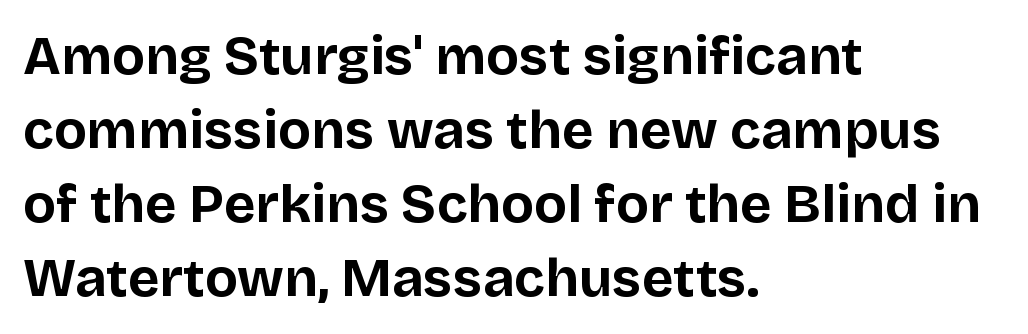
{"serif": "no", "italic": "no", "bold": "yes", "weight": "bold", "width": "normal", "stroke_contrast": "low", "x_height": "large", "monospaced": "no", "underline": "no", "align": "left", "line_spacing": "normal", "line_spacing_ratio": 1.37, "letter_spacing": "normal", "letter_spacing_em": 0.0, "glyph_px": 54}
